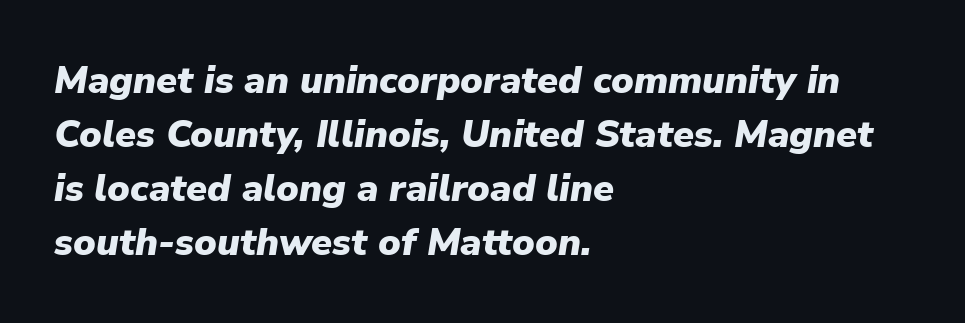
{"italic": "yes", "lean": "right", "slant_degrees": 9, "bold": "yes", "weight": "heavy", "width": "normal", "stroke_contrast": "low", "x_height": "medium", "monospaced": "no", "underline": "no", "align": "left", "line_spacing": "normal", "line_spacing_ratio": 1.42, "letter_spacing": "normal", "letter_spacing_em": 0.0, "glyph_px": 38}
